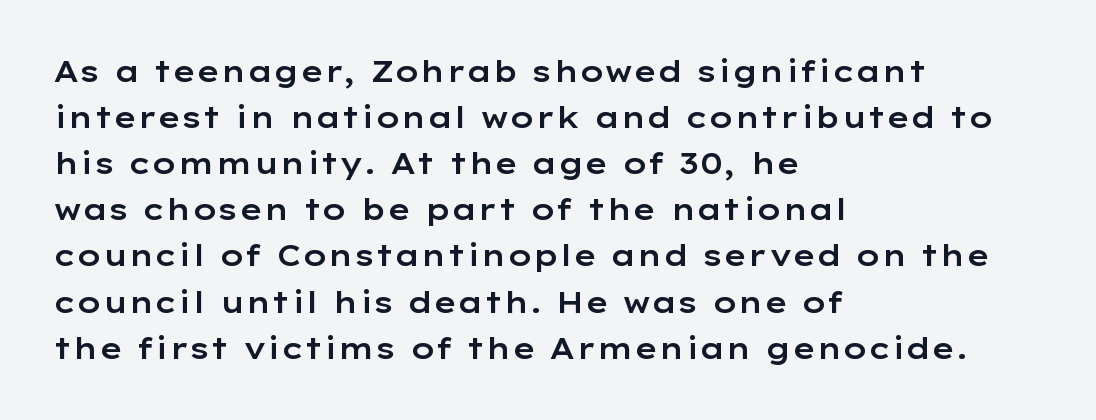
The image shows 29 px wide sans-serif type, upright; set left-aligned, normal line spacing (1.59x), normal letter spacing, not underlined; low stroke contrast and a medium x-height.
